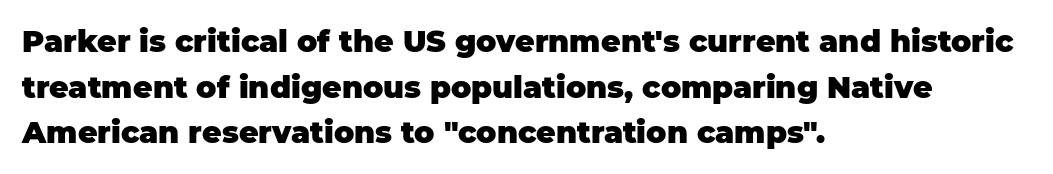
What's the leading like? Ordinary, nothing unusual. Check under the words: just untouched page. The compositor pushed each line to the left boundary. Typesetter's note: full bold, strokes at maximum text heaviness. The letters stand straight up with perfectly vertical stems. The letterforms sit shoulder to shoulder at normal distance.
